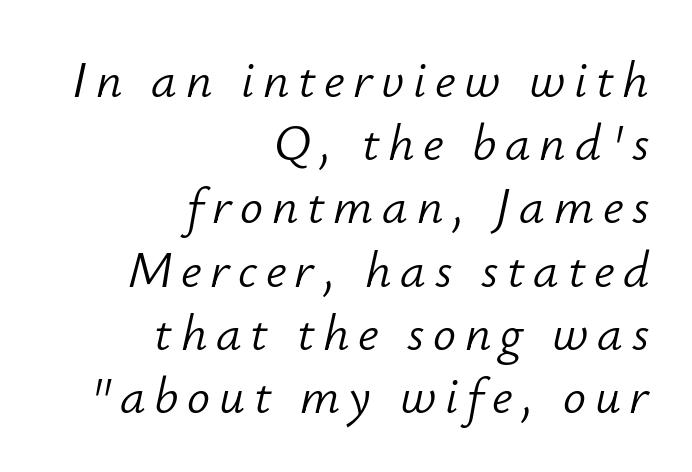
The image shows 51 px light type, italic (leaning right); set right-aligned, line spacing 1.24x, not underlined; low stroke contrast and a small x-height.
